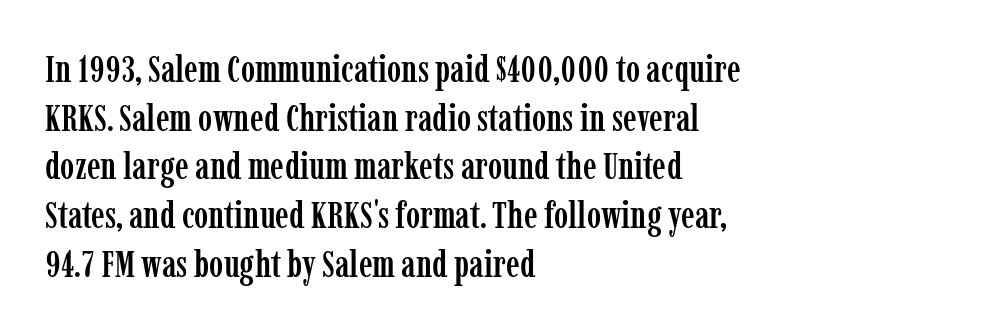
{"serif": "yes", "italic": "no", "width": "condensed", "stroke_contrast": "low", "x_height": "medium", "monospaced": "no", "underline": "no", "align": "left", "line_spacing": "normal", "line_spacing_ratio": 1.28, "letter_spacing": "normal", "letter_spacing_em": 0.0, "glyph_px": 38}
